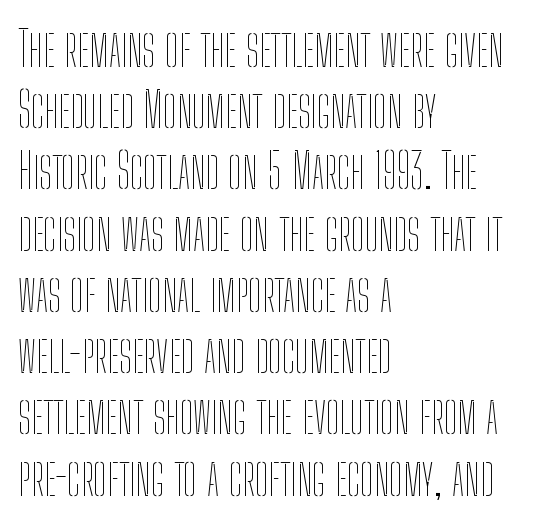
Each letter keeps its own natural width here, so spacing adapts to shape. The rendering uses a moderate line-height, typical for paragraphs. Reading down the block, your eye returns to a fixed left position each line. Inter-character spacing is left at the font's built-in metrics. Notice how the stems are strictly vertical — no italics here. Heft: none added — not bold.
